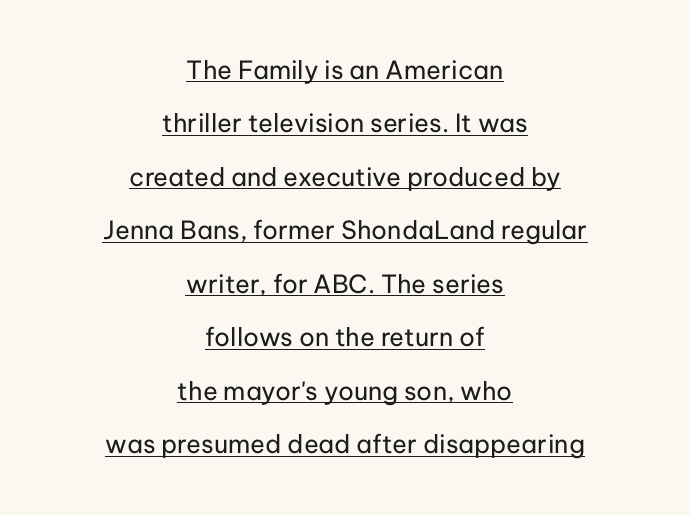
Q: Is the text bold? A: No.
Q: Is the text italic (slanted)? A: No, it is upright.
Q: Is the text underlined? A: Yes.
Q: How is the paragraph aligned? A: Centered.
Q: Is the spacing between letters normal or unusually wide? A: Normal.
Q: Is the spacing between lines tight, normal or loose? A: Loose.
